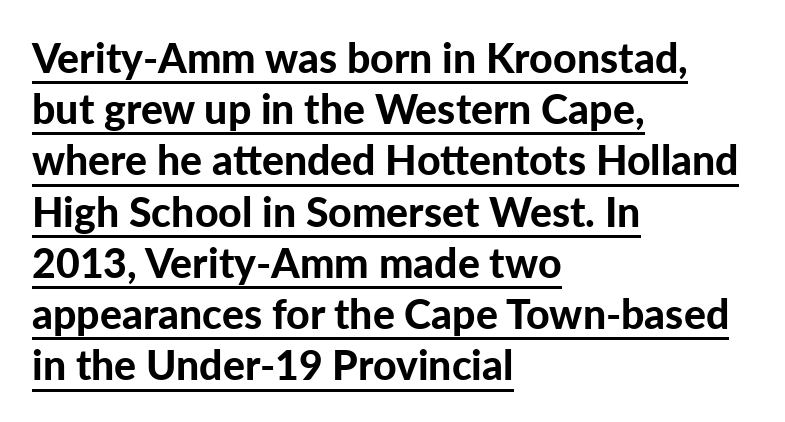
Q: Is the text bold? A: Yes.
Q: Is the text italic (slanted)? A: No, it is upright.
Q: Is the typeface a serif or a sans-serif typeface? A: Sans-serif.
Q: Is the text underlined? A: Yes.
Q: How is the paragraph aligned? A: Left-aligned.
Q: Is the spacing between letters normal or unusually wide? A: Normal.
Q: Is the spacing between lines tight, normal or loose? A: Normal.
Q: Width (condensed, normal, or wide)? A: Normal.
Q: Stroke contrast? A: Low.
Q: x-height? A: Medium.
Q: Monospaced? A: No.
